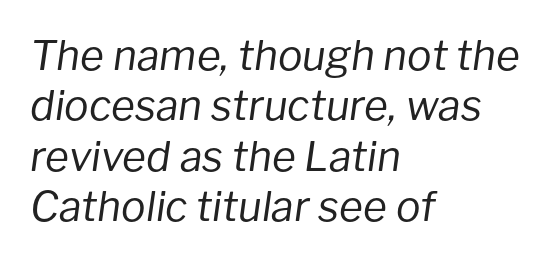
The image shows 41 px regular-weight type, italic (leaning right); set left-aligned, line spacing 1.23x, normal letter spacing, not underlined; low stroke contrast and a medium x-height.
